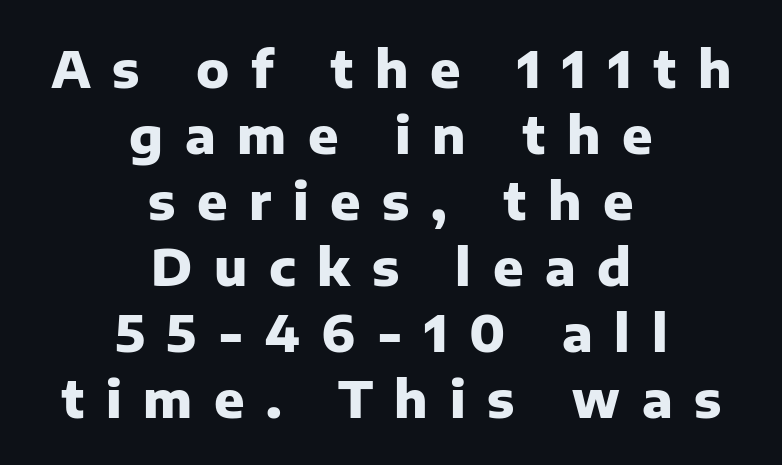
{"serif": "no", "italic": "no", "bold": "yes", "weight": "heavy", "width": "normal", "stroke_contrast": "low", "x_height": "medium", "monospaced": "no", "underline": "no", "align": "center", "line_spacing": "normal", "line_spacing_ratio": 1.32, "letter_spacing": "wide", "letter_spacing_em": 0.43, "glyph_px": 50}
